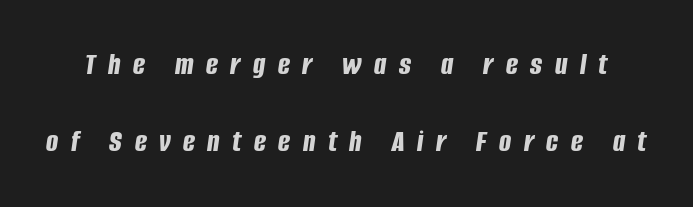
The image shows 32 px bold, condensed type, italic (leaning right); set loose line spacing (2.42x), unusually wide letter spacing (+0.39 em), not underlined; low stroke contrast and a large x-height.
